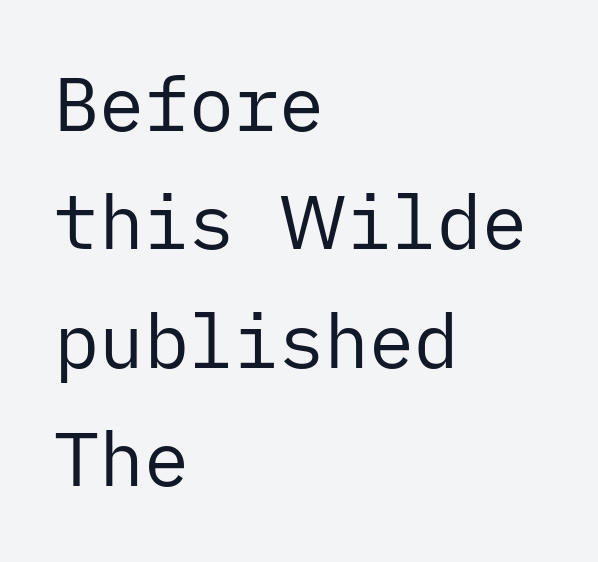
The image shows 75 px regular-weight sans-serif type, upright; set left-aligned, normal line spacing (1.58x), normal letter spacing, not underlined; low stroke contrast and a medium x-height.
